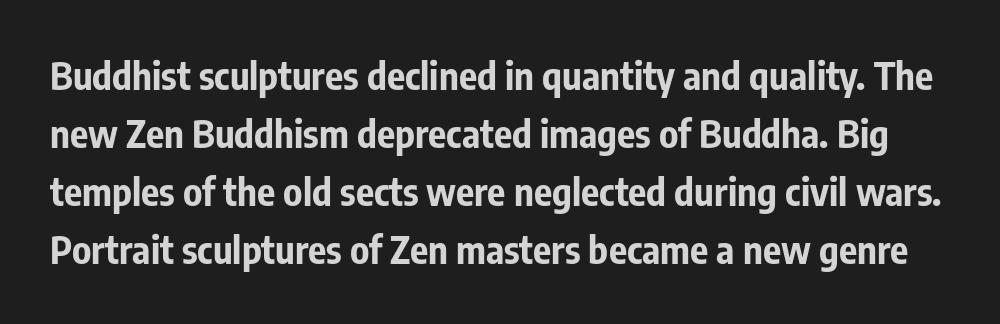
{"serif": "no", "italic": "no", "bold": "yes", "weight": "bold", "width": "condensed", "stroke_contrast": "low", "x_height": "medium", "monospaced": "no", "underline": "no", "line_spacing": "normal", "line_spacing_ratio": 1.53, "letter_spacing": "normal", "letter_spacing_em": 0.0, "glyph_px": 38}
